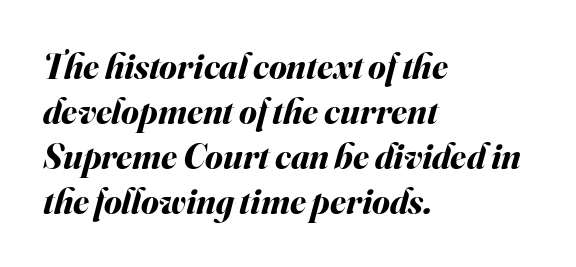
Q: Is the text bold? A: Yes.
Q: Is the text italic (slanted)? A: Yes, it leans right by about 16 degrees.
Q: Is the text underlined? A: No.
Q: How is the paragraph aligned? A: Left-aligned.
Q: Is the spacing between letters normal or unusually wide? A: Normal.
Q: Is the spacing between lines tight, normal or loose? A: Normal.
Q: Width (condensed, normal, or wide)? A: Normal.
Q: Stroke contrast? A: Medium.
Q: x-height? A: Small.
Q: Monospaced? A: No.
